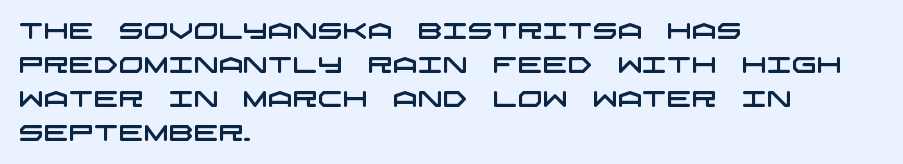
The image shows 22 px text type; set left-aligned, normal line spacing (1.54x), normal letter spacing, not underlined.
